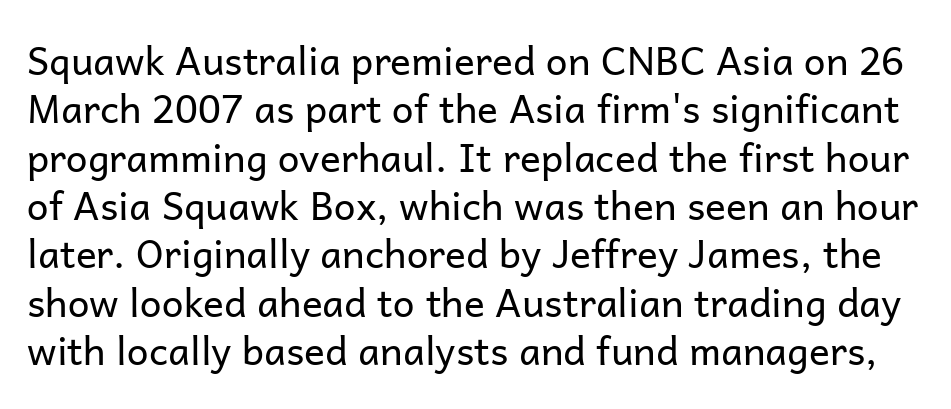
The image shows 39 px regular-weight sans-serif type, upright; set line spacing 1.24x, normal letter spacing, not underlined; low stroke contrast and a medium x-height.
